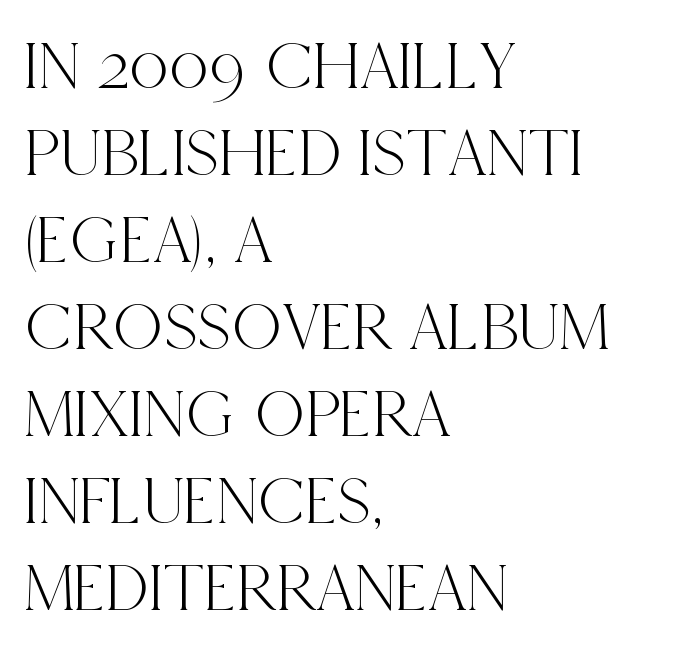
{"serif": "yes", "italic": "no", "width": "condensed", "x_height": "large", "monospaced": "no", "underline": "no", "align": "left", "line_spacing": "normal", "line_spacing_ratio": 1.26, "letter_spacing": "normal", "letter_spacing_em": 0.0, "glyph_px": 69}
